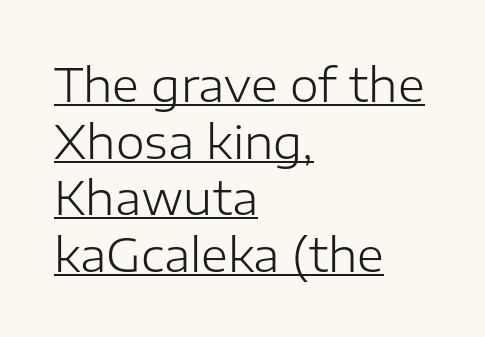
The typography opts for an upright posture over an oblique one. The letters look calm and open, with moderate or lighter stems. A typesetter would call this proportional, since set widths differ per character. How are the letters spaced? Ordinarily, with no added tracking. Type style note: lacks serifs. Notice how a bar underscores the lettering throughout.
